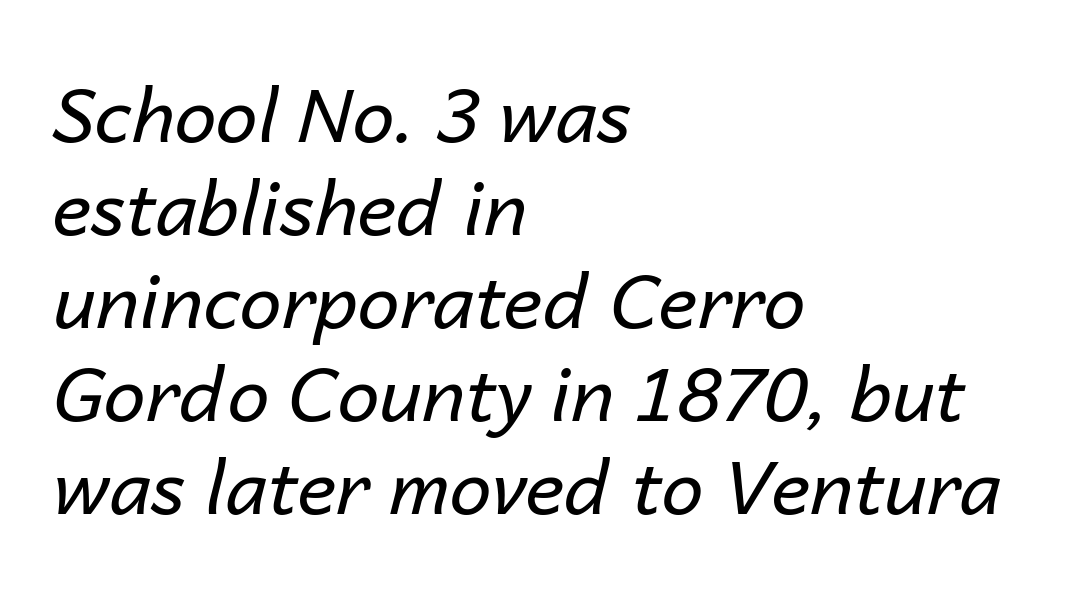
Q: Is the text bold? A: No.
Q: Is the text italic (slanted)? A: Yes, it leans right by about 14 degrees.
Q: Is the text underlined? A: No.
Q: How is the paragraph aligned? A: Left-aligned.
Q: Is the spacing between letters normal or unusually wide? A: Normal.
Q: Width (condensed, normal, or wide)? A: Normal.
Q: Stroke contrast? A: Low.
Q: x-height? A: Medium.
Q: Monospaced? A: No.
